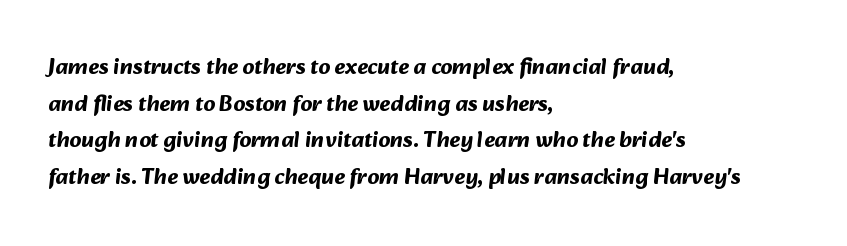
The image shows 23 px bold type; set left-aligned, normal line spacing (1.59x), normal letter spacing, not underlined.
